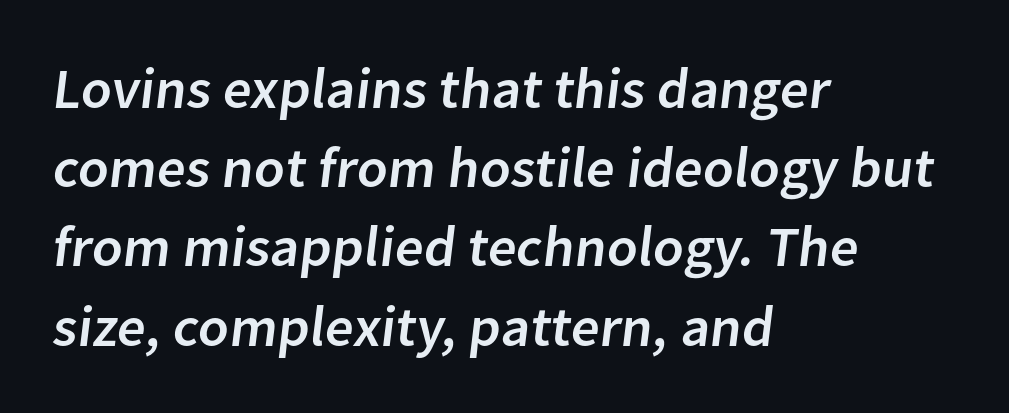
{"serif": "no", "width": "normal", "stroke_contrast": "low", "x_height": "medium", "monospaced": "no", "underline": "no", "align": "left", "line_spacing": "normal", "line_spacing_ratio": 1.39, "letter_spacing": "normal", "letter_spacing_em": 0.0, "glyph_px": 57}
